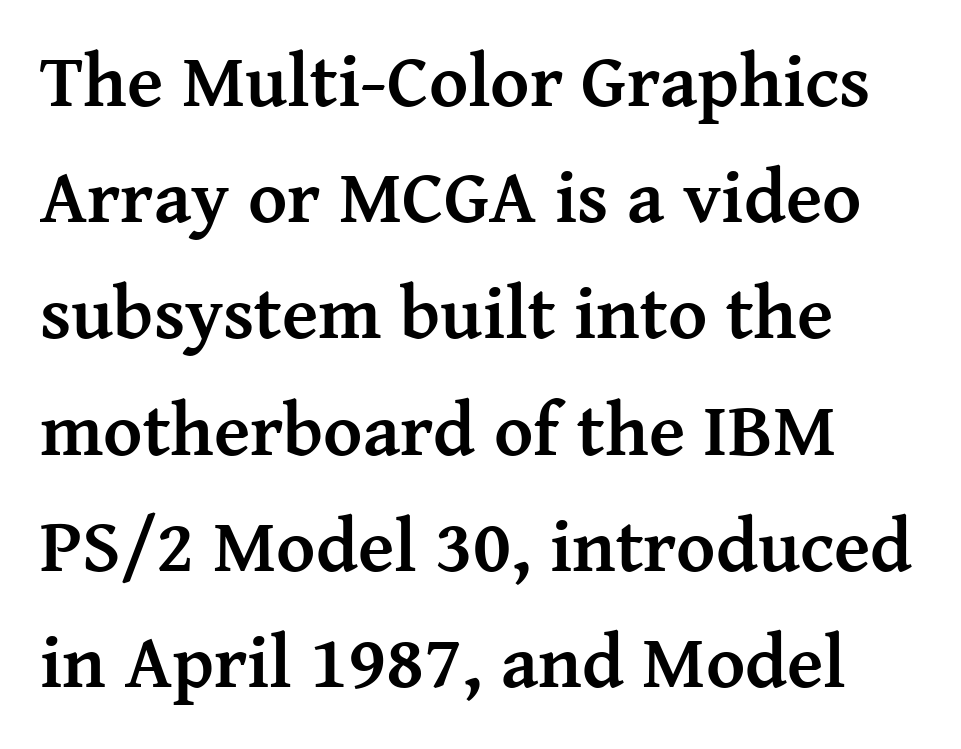
Q: Is the text bold? A: Yes.
Q: Is the text italic (slanted)? A: No, it is upright.
Q: Is the typeface a serif or a sans-serif typeface? A: Serif.
Q: Is the text underlined? A: No.
Q: Is the spacing between letters normal or unusually wide? A: Normal.
Q: Is the spacing between lines tight, normal or loose? A: Normal.
Q: Width (condensed, normal, or wide)? A: Normal.
Q: Stroke contrast? A: Medium.
Q: x-height? A: Medium.
Q: Monospaced? A: No.
